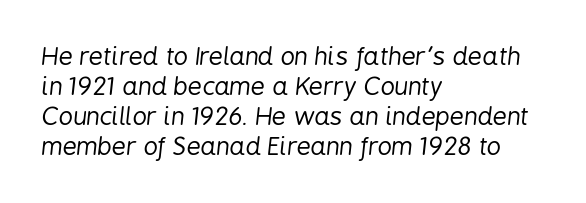
Descenders hang freely into open space. Left-aligned paragraph, ragged on the right. Bold? No — there's no thickening of the strokes. Default kerning and tracking; the words read as compact shapes. Slant detected: the letters are inclined.
